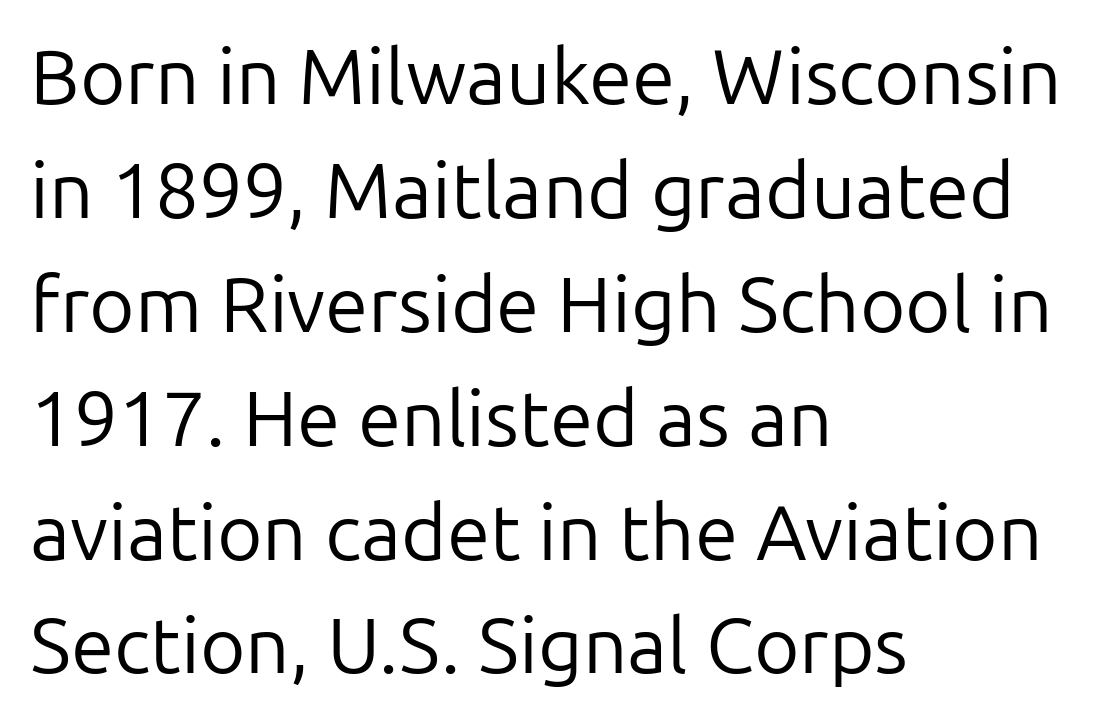
The image shows 78 px regular-weight sans-serif type, upright; set left-aligned, normal line spacing (1.46x), normal letter spacing, not underlined; low stroke contrast and a medium x-height.
